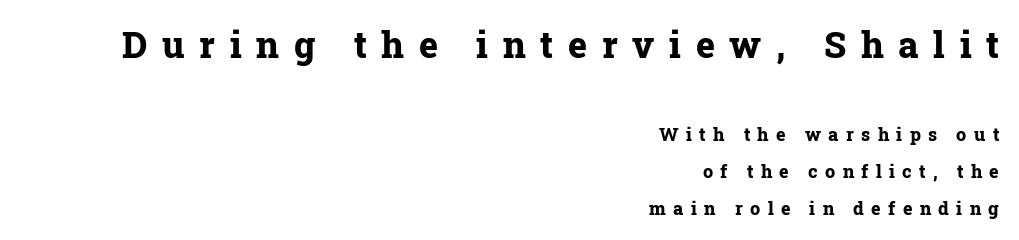
Q: Is the text bold? A: Yes.
Q: Is the text italic (slanted)? A: No, it is upright.
Q: Is the typeface a serif or a sans-serif typeface? A: Serif.
Q: Is the text underlined? A: No.
Q: How is the paragraph aligned? A: Right-aligned.
Q: Is the spacing between letters normal or unusually wide? A: Unusually wide.
Q: Is the spacing between lines tight, normal or loose? A: Loose.
Q: Which block of text is set in a larger size, the first (top) or the second (bottom)? A: The first (top) one.
Q: Width (condensed, normal, or wide)? A: Normal.
Q: Stroke contrast? A: Low.
Q: x-height? A: Medium.
Q: Monospaced? A: No.
